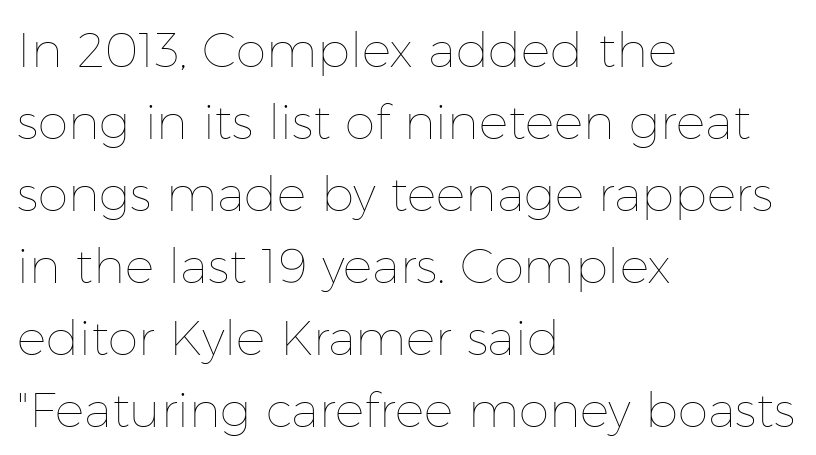
{"italic": "no", "bold": "no", "weight": "thin", "width": "normal", "stroke_contrast": "low", "x_height": "medium", "monospaced": "no", "underline": "no", "align": "left", "line_spacing": "normal", "line_spacing_ratio": 1.47, "letter_spacing": "normal", "letter_spacing_em": 0.0, "glyph_px": 49}
